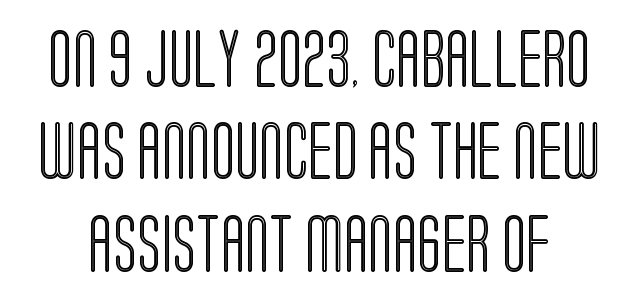
The image shows 57 px condensed type, upright; set normal line spacing (1.62x), normal letter spacing, not underlined; a large x-height.
